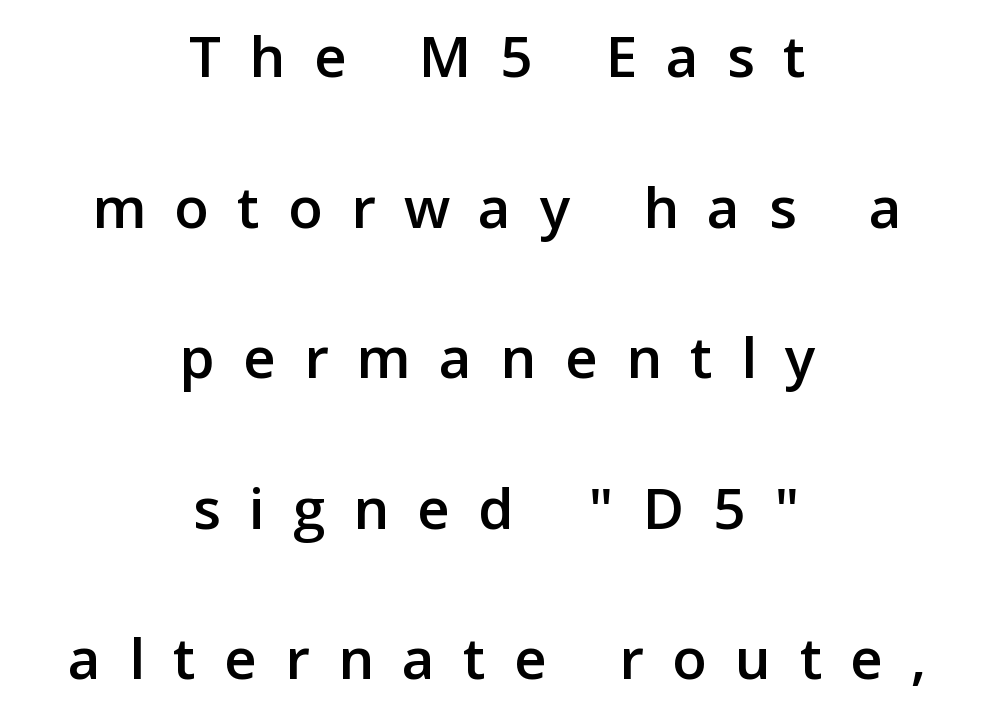
{"serif": "no", "italic": "no", "width": "normal", "stroke_contrast": "low", "x_height": "medium", "monospaced": "no", "underline": "no", "align": "center", "line_spacing": "loose", "line_spacing_ratio": 2.39, "letter_spacing": "wide", "letter_spacing_em": 0.45, "glyph_px": 63}
